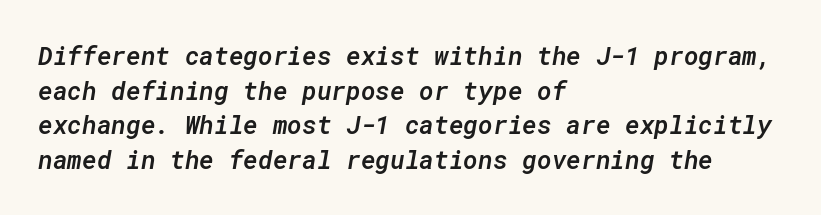
These lines were composed using italics. Beneath every word, the page is bare. Which margin do the lines hug? The left one — the right edge is uneven. The typesetting leans somewhat heavy: a semibold. This sample uses plain, unmodified letter spacing.
